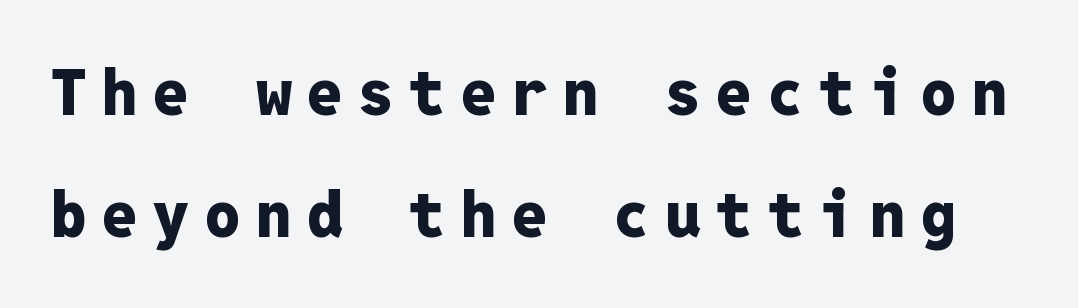
Note the uniform advance width — an 'i' takes as much space as an 'm'. A clean baseline with only descenders dipping below it. The leading is generous, giving the passage an open texture. Notice how thick the strokes are: this is what a full bold looks like.
